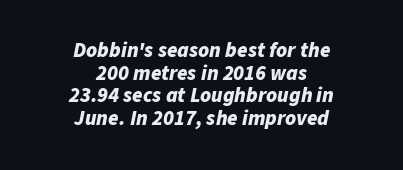
{"italic": "yes", "lean": "right", "slant_degrees": 11, "bold": "yes", "underline": "no", "align": "center", "line_spacing": "tight", "line_spacing_ratio": 1.08, "letter_spacing": "normal", "letter_spacing_em": 0.0, "glyph_px": 21}
